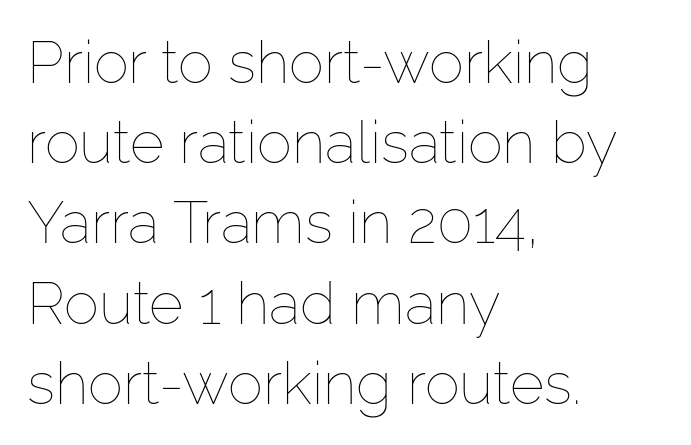
Summary of weight: not heavy and not bold. Glance below the letters and you will spot only blank space. One glance says typical: line gaps are just what's usual. Here the designer chose a conventional face with non-uniform glyph widths.
